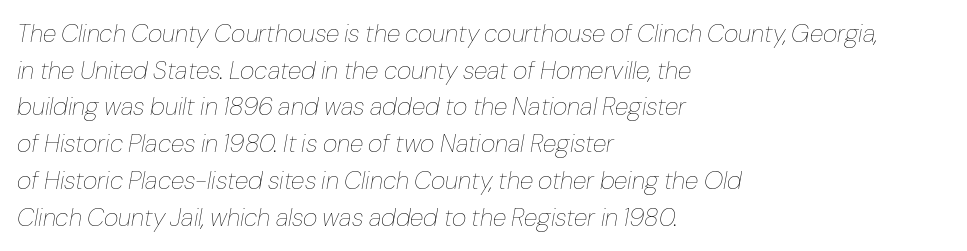
The image shows 25 px text type, italic (leaning right); set left-aligned, normal line spacing (1.47x), normal letter spacing, not underlined.
